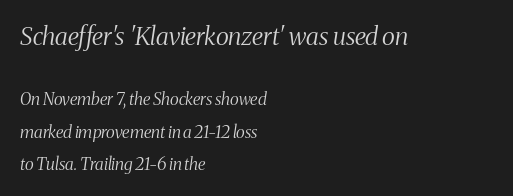
Q: Is the text bold? A: No.
Q: Is the text italic (slanted)? A: Yes, it leans right by about 8 degrees.
Q: Is the text underlined? A: No.
Q: How is the paragraph aligned? A: Left-aligned.
Q: Is the spacing between letters normal or unusually wide? A: Normal.
Q: Is the spacing between lines tight, normal or loose? A: Loose.
Q: Which block of text is set in a larger size, the first (top) or the second (bottom)? A: The first (top) one.
